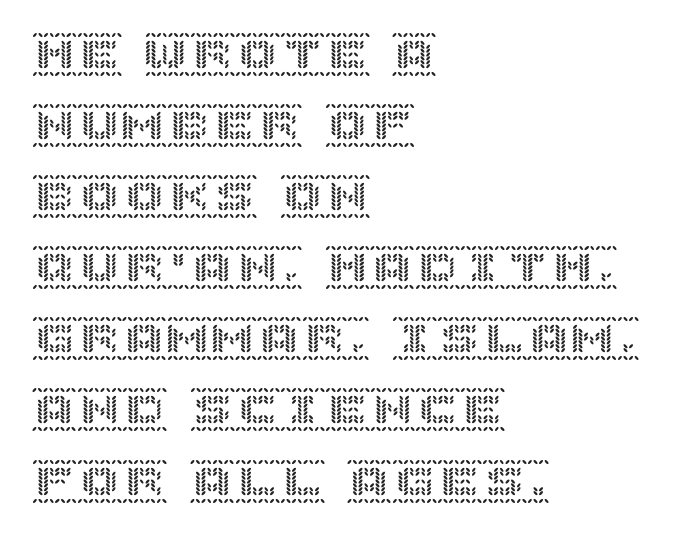
The image shows 45 px text type, upright; set left-aligned, normal line spacing (1.58x), normal letter spacing, not underlined; a large x-height.
